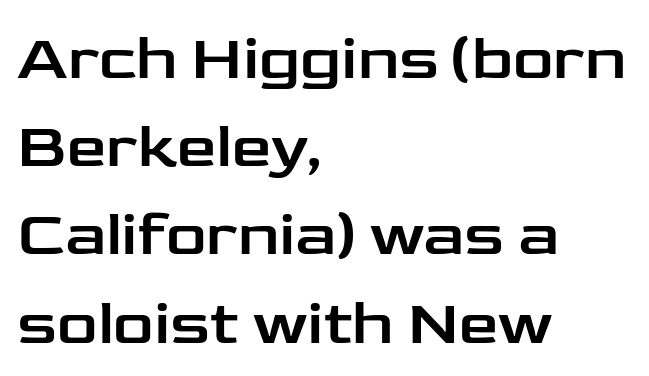
Q: Is the text italic (slanted)? A: No, it is upright.
Q: Is the typeface a serif or a sans-serif typeface? A: Sans-serif.
Q: Is the text underlined? A: No.
Q: How is the paragraph aligned? A: Left-aligned.
Q: Is the spacing between letters normal or unusually wide? A: Normal.
Q: Is the spacing between lines tight, normal or loose? A: Normal.
Q: Width (condensed, normal, or wide)? A: Wide.
Q: Stroke contrast? A: Low.
Q: x-height? A: Medium.
Q: Monospaced? A: No.
